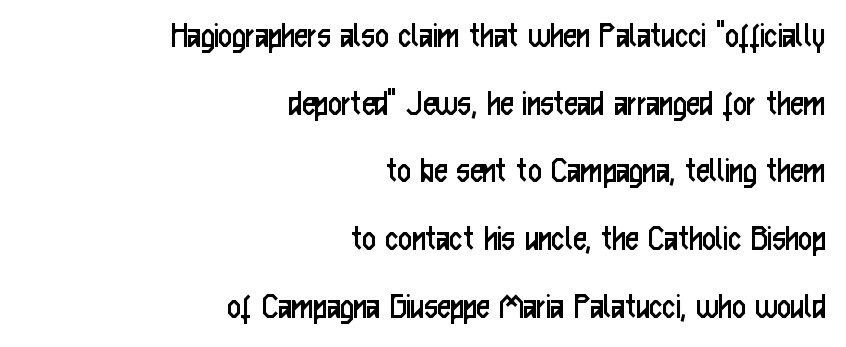
Q: Is the text bold? A: No.
Q: Is the text italic (slanted)? A: No, it is upright.
Q: Is the typeface a serif or a sans-serif typeface? A: Sans-serif.
Q: Is the text underlined? A: No.
Q: How is the paragraph aligned? A: Right-aligned.
Q: Is the spacing between letters normal or unusually wide? A: Normal.
Q: Width (condensed, normal, or wide)? A: Condensed.
Q: Stroke contrast? A: Low.
Q: x-height? A: Medium.
Q: Monospaced? A: No.
